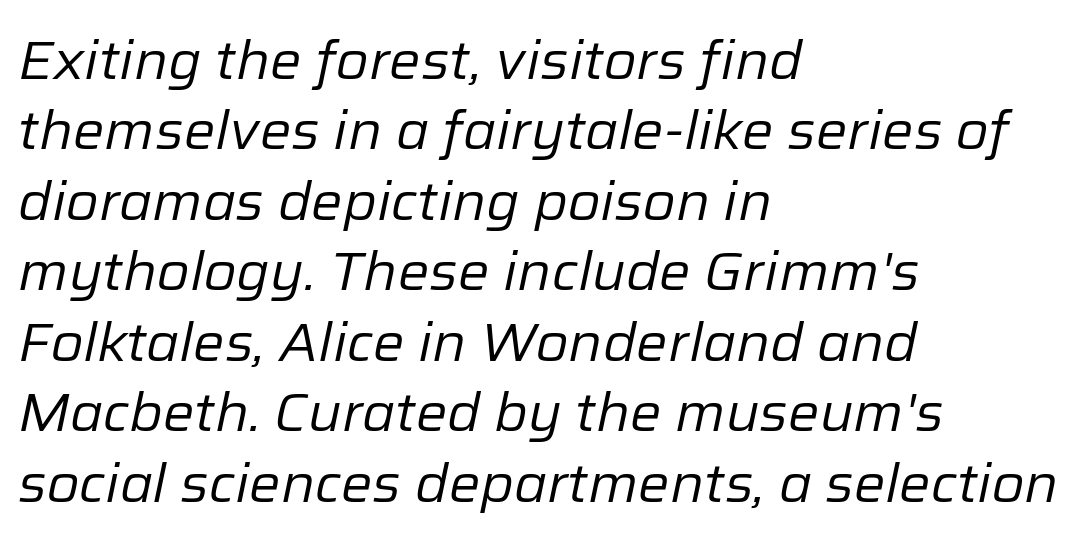
Q: Is the text bold? A: No.
Q: Is the text italic (slanted)? A: Yes, it leans right by about 12 degrees.
Q: Is the text underlined? A: No.
Q: How is the paragraph aligned? A: Left-aligned.
Q: Is the spacing between letters normal or unusually wide? A: Normal.
Q: Is the spacing between lines tight, normal or loose? A: Normal.
Q: Width (condensed, normal, or wide)? A: Normal.
Q: Stroke contrast? A: Low.
Q: x-height? A: Medium.
Q: Monospaced? A: No.
